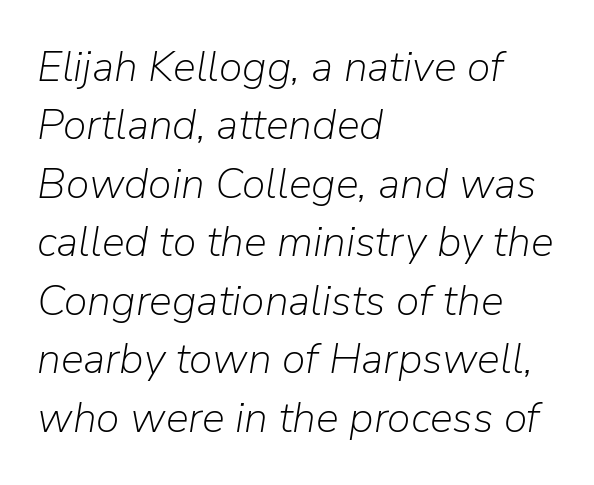
{"italic": "yes", "lean": "right", "slant_degrees": 9, "bold": "no", "weight": "light", "width": "normal", "stroke_contrast": "low", "x_height": "medium", "monospaced": "no", "underline": "no", "align": "left", "line_spacing": "normal", "line_spacing_ratio": 1.36, "letter_spacing": "normal", "letter_spacing_em": 0.0, "glyph_px": 43}
